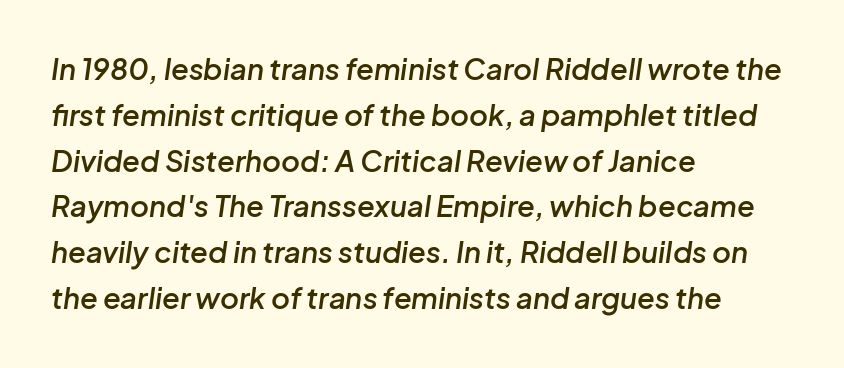
The image shows 29 px semibold type, italic (leaning right); set left-aligned, normal line spacing (1.58x), normal letter spacing, not underlined; low stroke contrast and a medium x-height.
